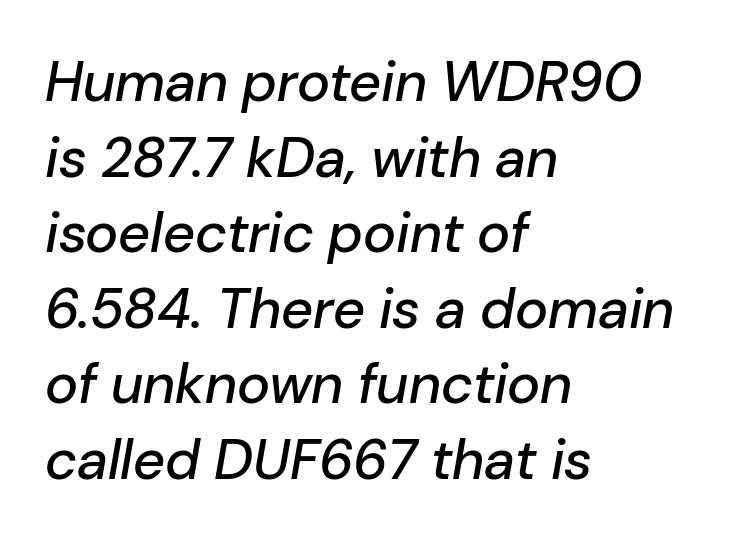
Q: Is the text italic (slanted)? A: Yes, it leans right by about 10 degrees.
Q: Is the text underlined? A: No.
Q: How is the paragraph aligned? A: Left-aligned.
Q: Is the spacing between letters normal or unusually wide? A: Normal.
Q: Is the spacing between lines tight, normal or loose? A: Normal.
Q: Width (condensed, normal, or wide)? A: Normal.
Q: Stroke contrast? A: Low.
Q: x-height? A: Medium.
Q: Monospaced? A: No.
